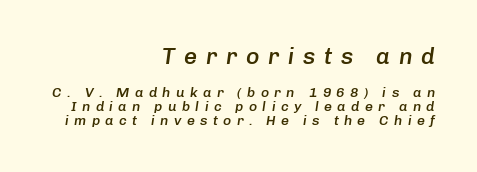
{"italic": "yes", "lean": "right", "slant_degrees": 8, "bold": "semi", "underline": "no", "align": "right", "line_spacing": "tight", "line_spacing_ratio": 1.0, "letter_spacing": "wide", "letter_spacing_em": 0.38, "larger_block": "first", "size_ratio": 1.64, "glyph_px": 23}
